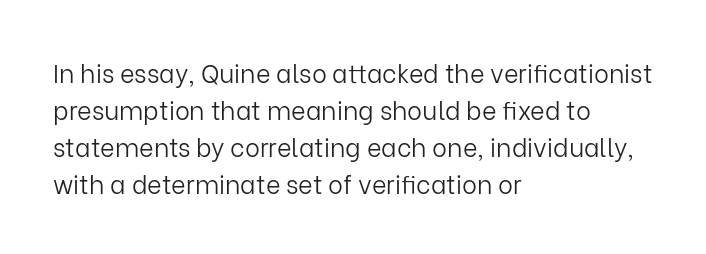
Q: Is the text bold? A: No.
Q: Is the text italic (slanted)? A: No, it is upright.
Q: Is the text underlined? A: No.
Q: How is the paragraph aligned? A: Left-aligned.
Q: Is the spacing between letters normal or unusually wide? A: Normal.
Q: Is the spacing between lines tight, normal or loose? A: Normal.
